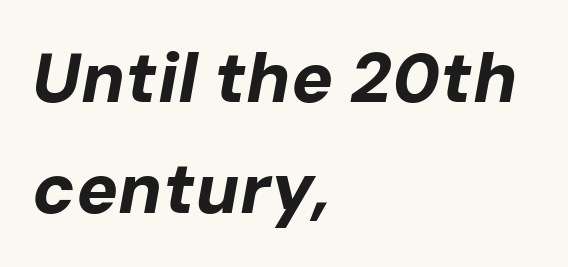
{"italic": "yes", "lean": "right", "slant_degrees": 10, "bold": "yes", "weight": "bold", "width": "normal", "stroke_contrast": "low", "x_height": "medium", "monospaced": "no", "underline": "no", "align": "left", "line_spacing": "normal", "line_spacing_ratio": 1.58, "letter_spacing": "normal", "letter_spacing_em": 0.0, "glyph_px": 70}
